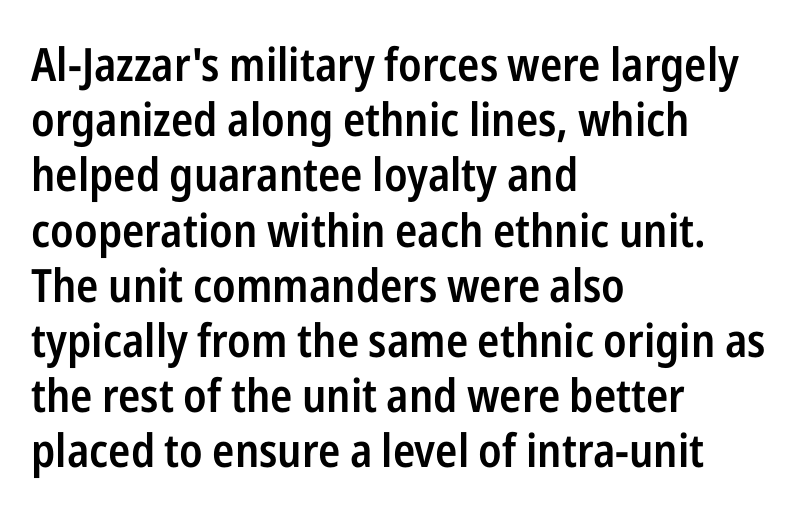
The image shows 46 px semibold, condensed sans-serif type, upright; set left-aligned, line spacing 1.2x, normal letter spacing, not underlined; low stroke contrast and a medium x-height.
